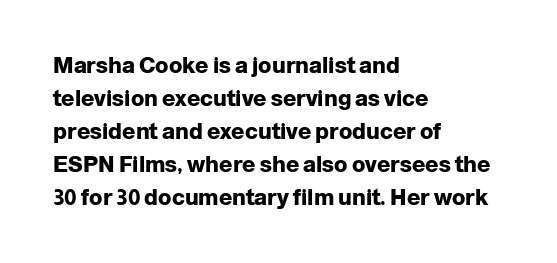
Q: Is the text bold? A: Yes.
Q: Is the text italic (slanted)? A: No, it is upright.
Q: Is the text underlined? A: No.
Q: How is the paragraph aligned? A: Left-aligned.
Q: Is the spacing between letters normal or unusually wide? A: Normal.
Q: Is the spacing between lines tight, normal or loose? A: Normal.
